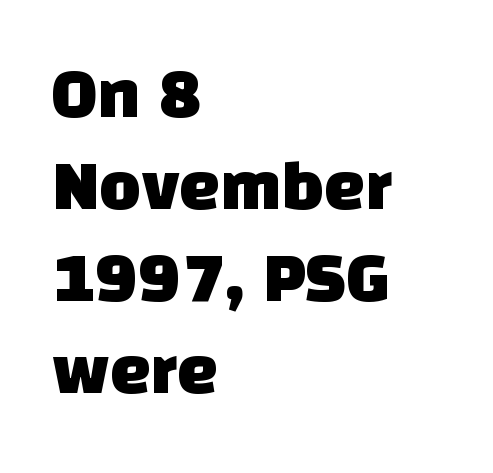
Q: Is the typeface a serif or a sans-serif typeface? A: Sans-serif.
Q: Is the text underlined? A: No.
Q: How is the paragraph aligned? A: Left-aligned.
Q: Is the spacing between letters normal or unusually wide? A: Normal.
Q: Is the spacing between lines tight, normal or loose? A: Normal.
Q: Width (condensed, normal, or wide)? A: Normal.
Q: Stroke contrast? A: Low.
Q: x-height? A: Large.
Q: Monospaced? A: No.
